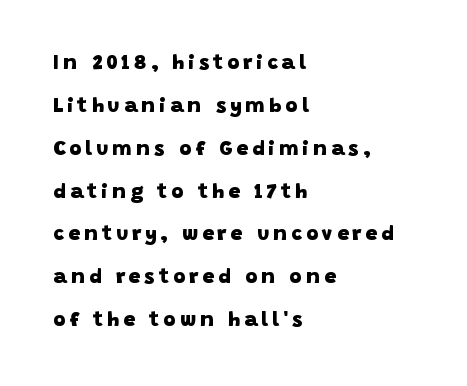
The image shows 21 px bold type; set left-aligned, loose line spacing (2.04x), not underlined.
